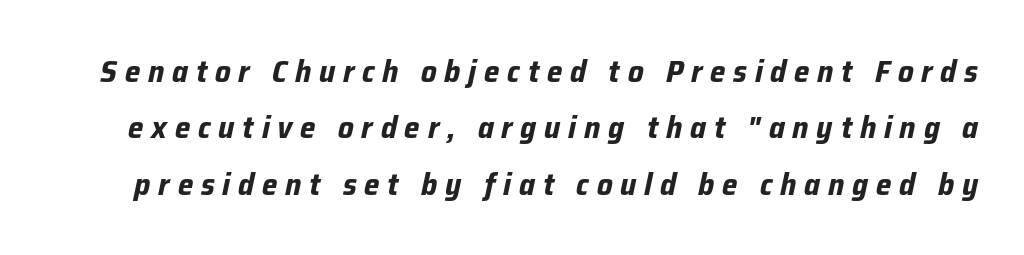
Q: Is the text bold? A: Yes.
Q: Is the text italic (slanted)? A: Yes, it leans right by about 12 degrees.
Q: Is the text underlined? A: No.
Q: Is the spacing between letters normal or unusually wide? A: Unusually wide.
Q: Width (condensed, normal, or wide)? A: Normal.
Q: Stroke contrast? A: Low.
Q: x-height? A: Medium.
Q: Monospaced? A: No.
